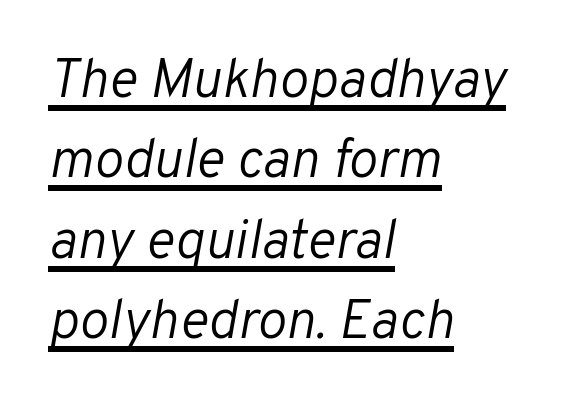
The image shows 55 px light type, italic (leaning right); set left-aligned, normal line spacing (1.46x), normal letter spacing, underlined; low stroke contrast and a medium x-height.
